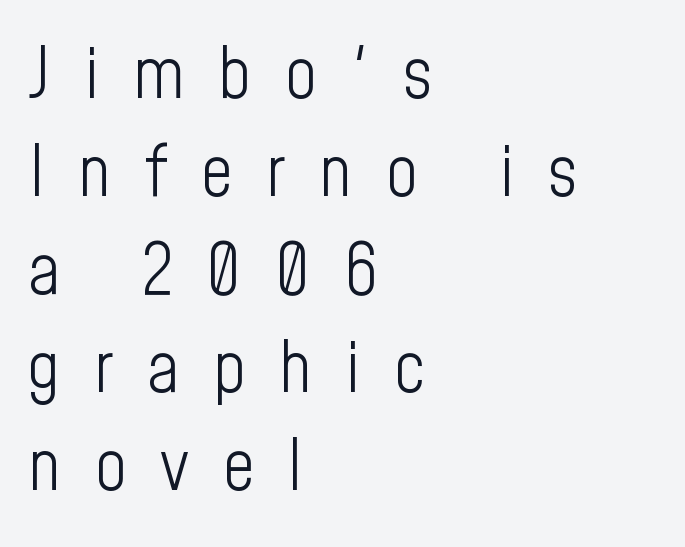
{"serif": "no", "italic": "no", "bold": "no", "weight": "light", "width": "condensed", "stroke_contrast": "low", "x_height": "medium", "monospaced": "no", "underline": "no", "align": "left", "line_spacing": "normal", "line_spacing_ratio": 1.4, "letter_spacing": "wide", "letter_spacing_em": 0.48, "glyph_px": 70}
